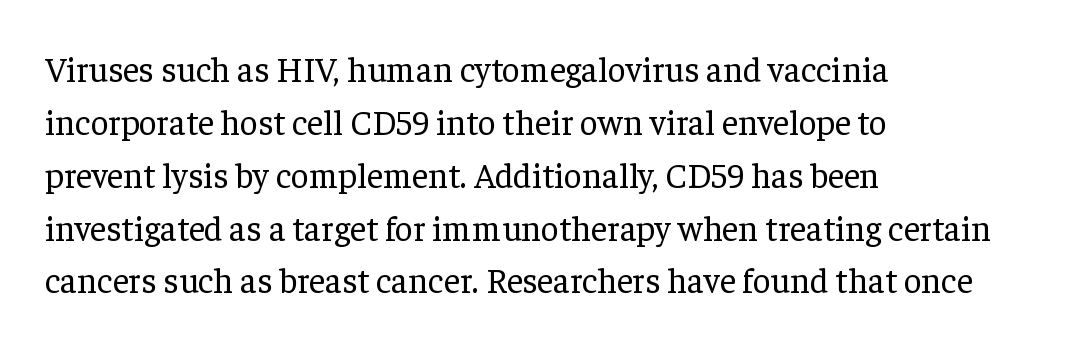
The image shows 35 px regular-weight serif type, upright; set left-aligned, normal line spacing (1.51x), normal letter spacing, not underlined; low stroke contrast and a medium x-height.
